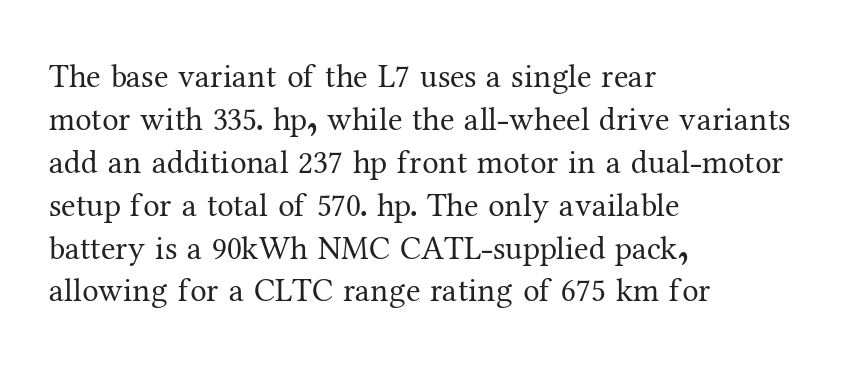
{"serif": "yes", "italic": "no", "bold": "no", "weight": "regular", "width": "normal", "stroke_contrast": "medium", "x_height": "medium", "monospaced": "no", "underline": "no", "align": "left", "line_spacing": "normal", "line_spacing_ratio": 1.3, "letter_spacing": "normal", "letter_spacing_em": 0.0, "glyph_px": 33}
